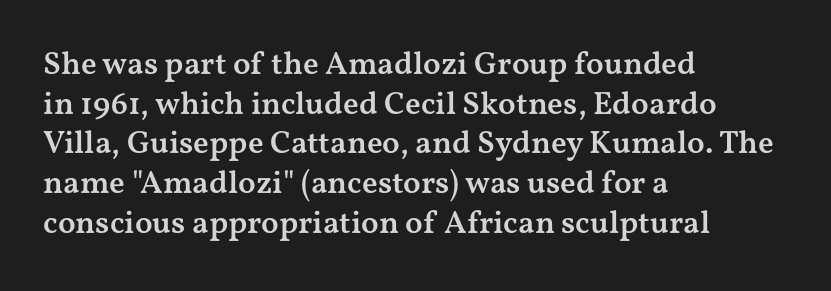
The image shows 32 px semibold, wide serif type, upright; set left-aligned, line spacing 1.24x, normal letter spacing, not underlined; medium stroke contrast and a medium x-height.
